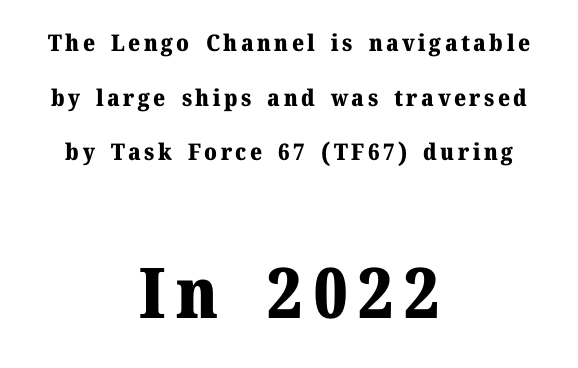
No word sits above an underline. Is there any slant? The stems are plumb. These lines stand farther apart than default settings would place them. Summary of weight: heavy, a full bold.
